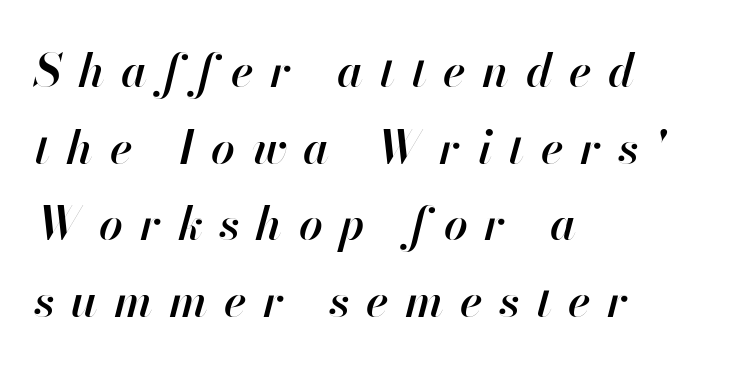
This is moderately heavy type, rendered in semibold. No word sits above an underline. Interline gaps are of average width in this sample. Is the block centered? No — it sits flush against the left margin. Think of a printed novel: that variable character pitch is what you see here. Inter-character spacing is expanded well beyond the font's built-in metrics.
